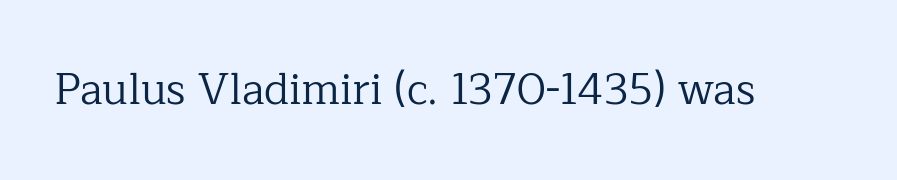
The image shows 43 px regular-weight serif type, upright; set normal letter spacing, not underlined; low stroke contrast and a medium x-height.
